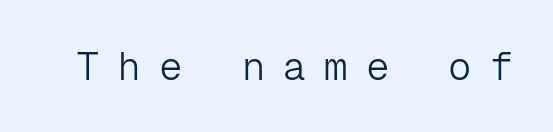
Q: Is the text bold? A: No.
Q: Is the text italic (slanted)? A: No, it is upright.
Q: Is the typeface a serif or a sans-serif typeface? A: Sans-serif.
Q: Is the text underlined? A: No.
Q: Is the spacing between letters normal or unusually wide? A: Unusually wide.
Q: Width (condensed, normal, or wide)? A: Normal.
Q: Stroke contrast? A: Low.
Q: x-height? A: Medium.
Q: Monospaced? A: Yes.
